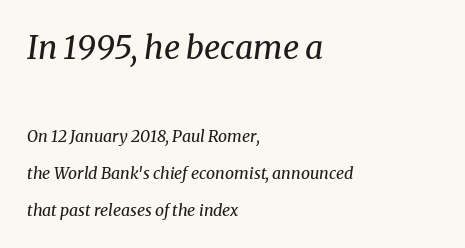
{"serif": "yes", "italic": "yes", "lean": "right", "slant_degrees": 8, "bold": "no", "weight": "regular", "width": "normal", "stroke_contrast": "medium", "x_height": "medium", "monospaced": "no", "underline": "no", "align": "left", "line_spacing": "loose", "line_spacing_ratio": 2.3, "letter_spacing": "normal", "letter_spacing_em": 0.0, "larger_block": "first", "size_ratio": 2.0, "glyph_px": 32}
